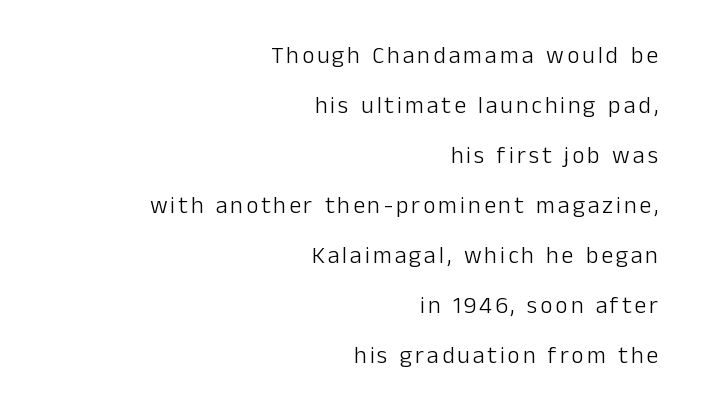
Q: Is the text bold? A: No.
Q: Is the text italic (slanted)? A: No, it is upright.
Q: Is the text underlined? A: No.
Q: How is the paragraph aligned? A: Right-aligned.
Q: Is the spacing between lines tight, normal or loose? A: Loose.
